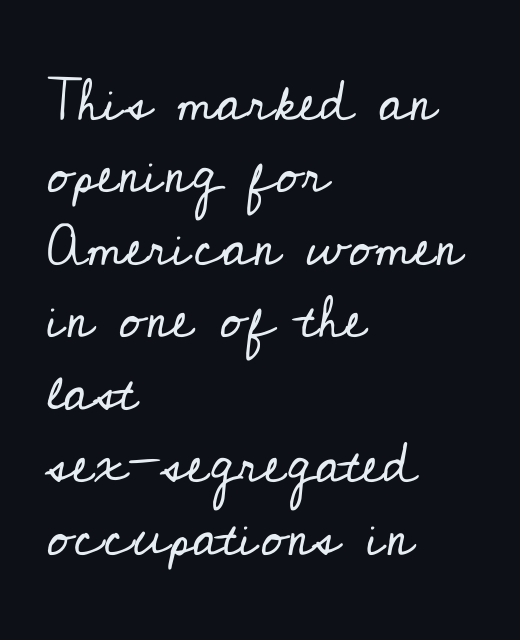
Check where the strokes stop: tiny serifs finish them off. The zone under the glyphs is completely vacant. Notice how the passage keeps a crisp vertical edge on the left only. Vertically, the passage feels balanced, rows spaced as you'd expect.
